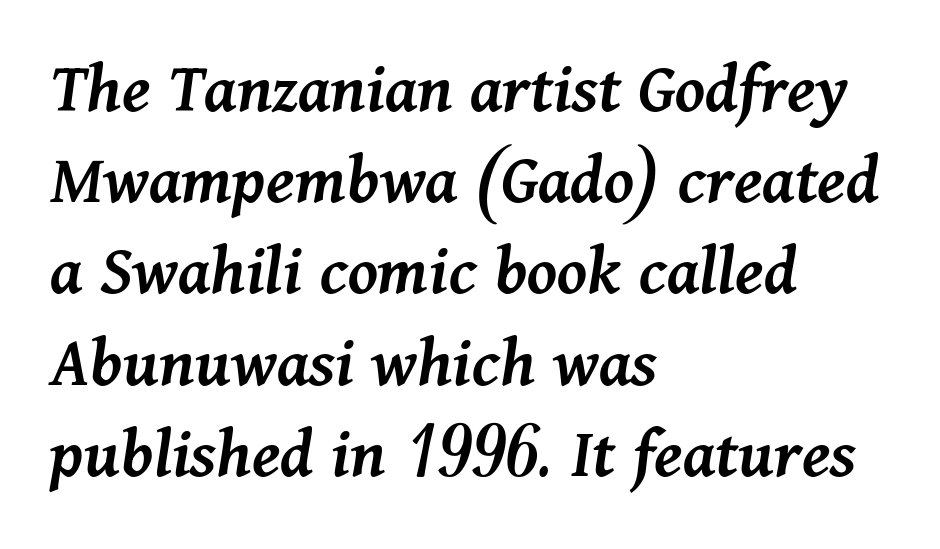
Q: Is the text bold? A: Semi-bold.
Q: Is the text italic (slanted)? A: Yes, it leans right by about 11 degrees.
Q: Is the text underlined? A: No.
Q: How is the paragraph aligned? A: Left-aligned.
Q: Is the spacing between letters normal or unusually wide? A: Normal.
Q: Is the spacing between lines tight, normal or loose? A: Normal.
Q: Width (condensed, normal, or wide)? A: Normal.
Q: Stroke contrast? A: Medium.
Q: x-height? A: Medium.
Q: Monospaced? A: No.
